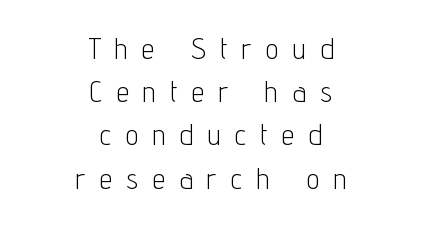
The image shows 29 px light, condensed sans-serif type, upright; set centered, normal line spacing (1.49x), unusually wide letter spacing (+0.5 em), not underlined; low stroke contrast and a medium x-height.
